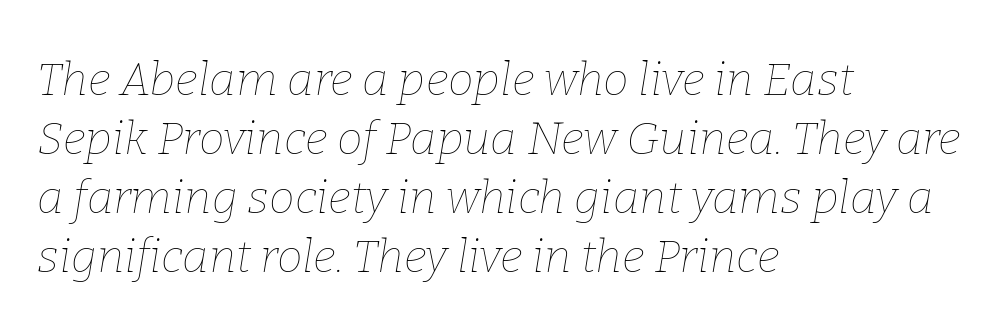
{"italic": "yes", "lean": "right", "slant_degrees": 9, "bold": "no", "weight": "thin", "width": "normal", "stroke_contrast": "low", "x_height": "medium", "monospaced": "no", "underline": "no", "align": "left", "line_spacing": "normal", "line_spacing_ratio": 1.28, "letter_spacing": "normal", "letter_spacing_em": 0.0, "glyph_px": 46}
